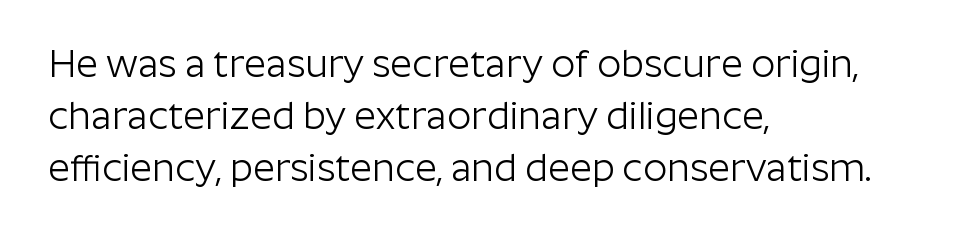
The image shows 38 px light sans-serif type, upright; set left-aligned, normal line spacing (1.37x), normal letter spacing, not underlined; low stroke contrast and a medium x-height.
